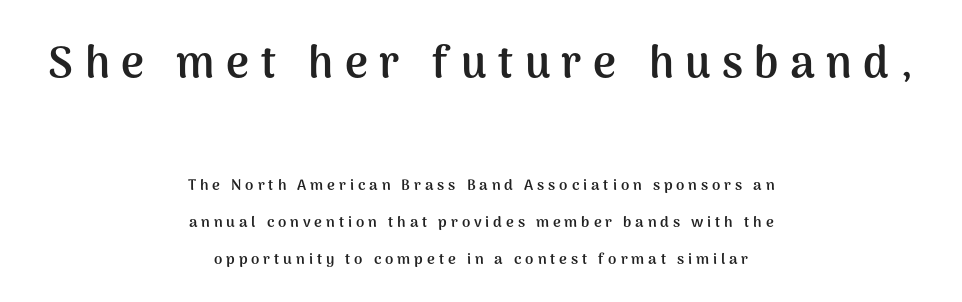
Every character sits straight up, as roman type does. Words float on clear page, feet unadorned. You could only call the tracking loose — the letters float apart. The lines are quadded center.
